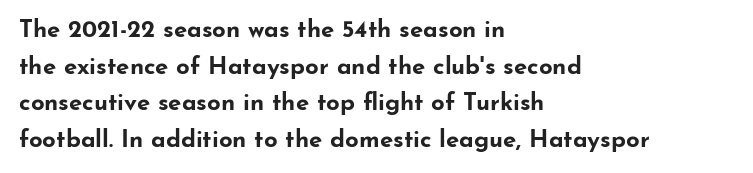
Q: Is the text bold? A: Yes.
Q: Is the text italic (slanted)? A: No, it is upright.
Q: Is the text underlined? A: No.
Q: How is the paragraph aligned? A: Left-aligned.
Q: Is the spacing between letters normal or unusually wide? A: Normal.
Q: Is the spacing between lines tight, normal or loose? A: Normal.
